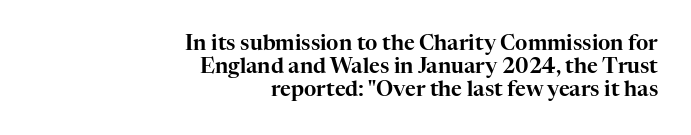
The image shows 21 px text type, upright; set right-aligned, tight line spacing (1.1x), normal letter spacing, not underlined.
